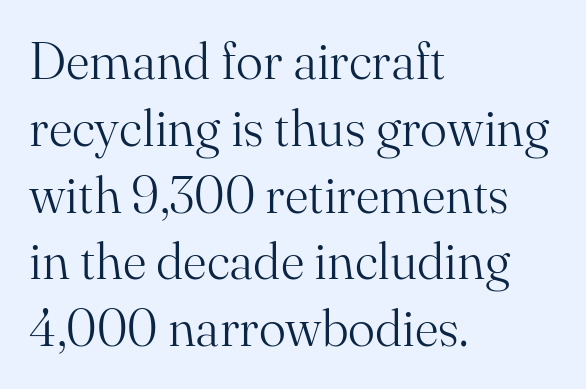
Characters follow at the spacing the type designer built in. Letters have the restrained weight of plain body copy at most. This is roman type, the default non-slanted kind. Where is the straight margin? On the left.
